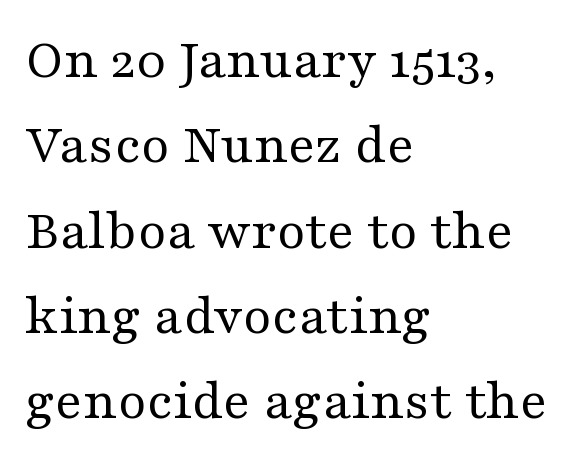
Yep, those are serifs on the letters. Varying glyph widths throughout — classic text-font behaviour. Does the copy run flush right? No — it runs flush left. Posture: straight, roman, zero tilt. Bare-footed words on every line.
